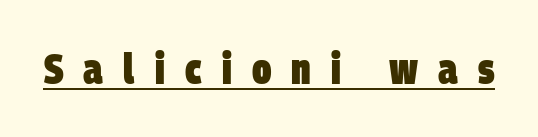
Spacing verdict: proportional, widths tailored to each character. Loose tracking; the words dissolve into strings of separated letters. Notice how thick the strokes are: this is what a full bold looks like. Does the type have serifs? No, each stem ends abruptly. The sample's only ornament is a line tracing under the words.
